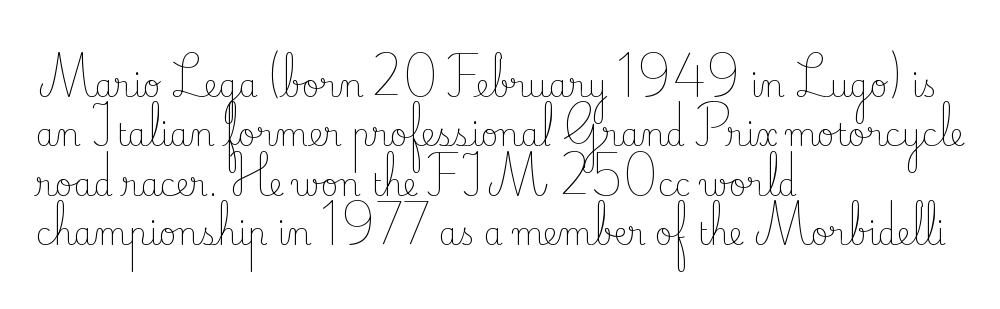
I'd call this a serif setting — the letters wear small feet. These lines sit exactly where default settings would place them. These lines keep a tight, regular rhythm from letter to letter. Does the copy run flush right? No — it runs flush left. The foot of each line stays bare and open.
